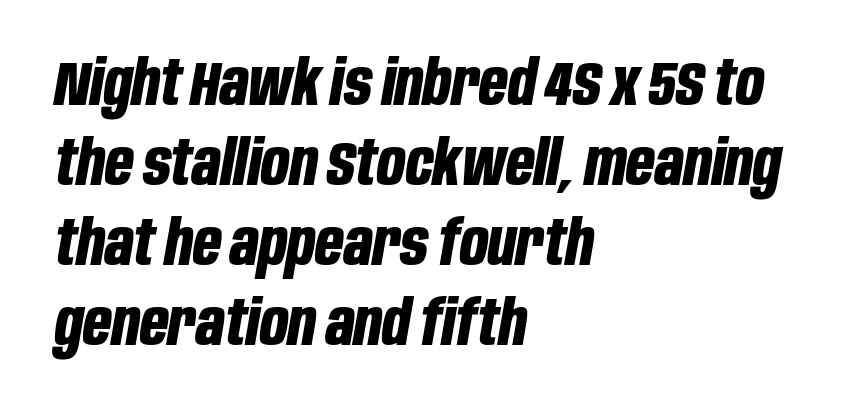
The image shows 62 px bold, condensed type, italic (leaning right); set left-aligned, normal line spacing (1.29x), normal letter spacing, not underlined; low stroke contrast and a large x-height.
